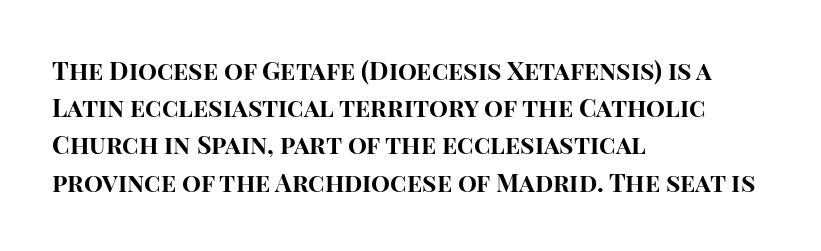
{"italic": "no", "bold": "yes", "underline": "no", "align": "left", "line_spacing": "normal", "line_spacing_ratio": 1.49, "letter_spacing": "normal", "letter_spacing_em": 0.0, "glyph_px": 25}
